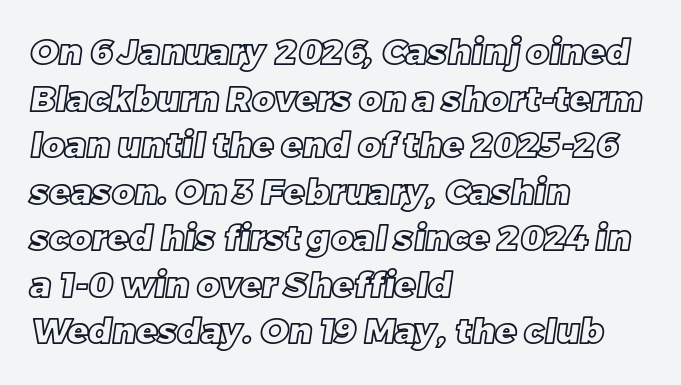
This rendering uses left alignment, leaving the right contour irregular. Unmarked baselines from the first word to the last. Tracking value appears to be zero — textbook default spacing. Regular leading.
